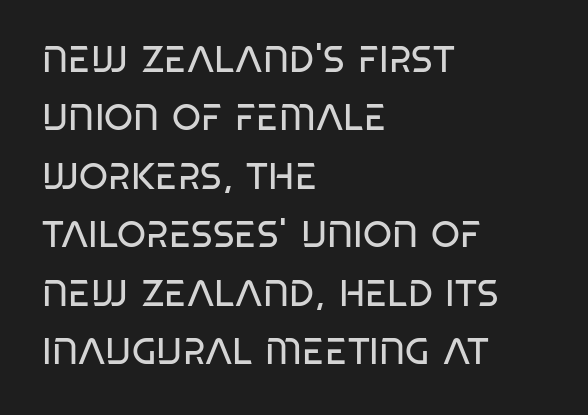
Horizontally, the lines are justified to the leading edge only. The face used here is proportionally spaced, like ordinary book or web type. Is this a sans? Yes — the strokes have no serifs. Beneath every word, the page is bare.
